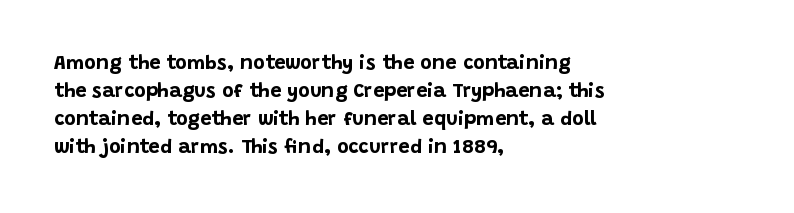
The image shows 20 px bold type, upright; set left-aligned, normal line spacing (1.4x), normal letter spacing, not underlined.
